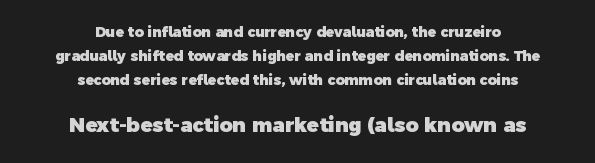
{"bold": "yes", "underline": "no", "align": "center", "line_spacing_ratio": 1.71, "letter_spacing": "normal", "letter_spacing_em": 0.0, "larger_block": "second", "size_ratio": 1.43, "glyph_px": 20}
